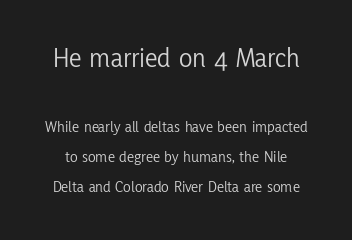
Q: Is the text bold? A: No.
Q: Is the text italic (slanted)? A: No, it is upright.
Q: Is the typeface a serif or a sans-serif typeface? A: Sans-serif.
Q: Is the text underlined? A: No.
Q: Is the spacing between letters normal or unusually wide? A: Normal.
Q: Is the spacing between lines tight, normal or loose? A: Loose.
Q: Which block of text is set in a larger size, the first (top) or the second (bottom)? A: The first (top) one.
Q: Width (condensed, normal, or wide)? A: Condensed.
Q: Stroke contrast? A: Low.
Q: x-height? A: Medium.
Q: Monospaced? A: No.
